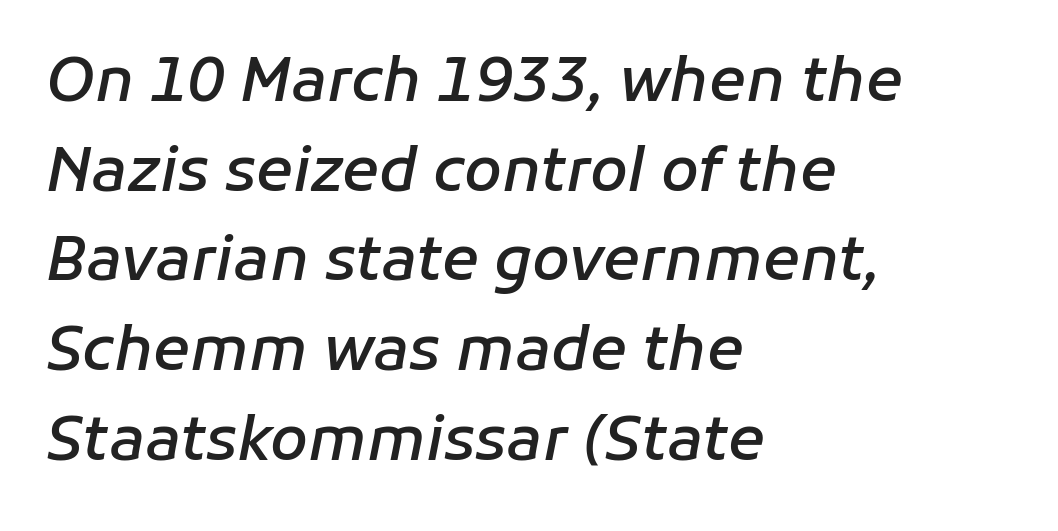
An italicized treatment has been applied to the whole sample. The strip under each line holds only bare page. Character widths vary here, with narrow letters taking less room than wide ones. You could call the tracking neutral — neither tight nor loose. A somewhat darkened texture: the type is semibold rather than bold.
